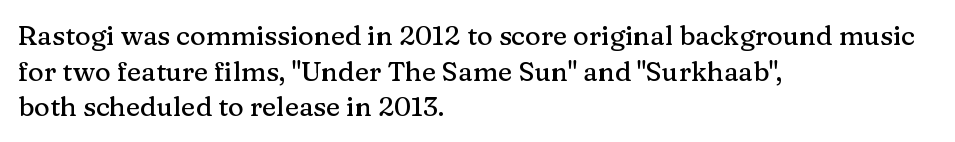
Line spacing here is normal. In terms of posture, this sample is upright. A bare baseline throughout the passage. Does the copy run flush right? No — it runs flush left. You could call the tracking neutral — neither tight nor loose.
